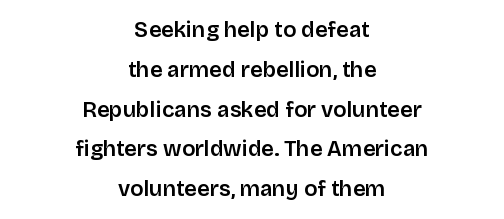
Q: Is the text italic (slanted)? A: No, it is upright.
Q: Is the text underlined? A: No.
Q: How is the paragraph aligned? A: Centered.
Q: Is the spacing between letters normal or unusually wide? A: Normal.
